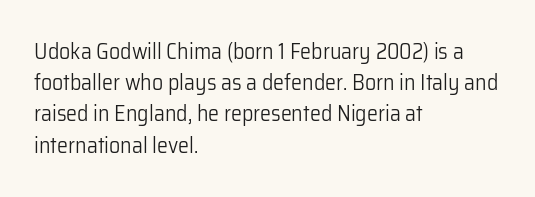
{"italic": "no", "bold": "no", "underline": "no", "align": "left", "line_spacing": "normal", "line_spacing_ratio": 1.42, "letter_spacing": "normal", "letter_spacing_em": 0.0, "glyph_px": 22}
